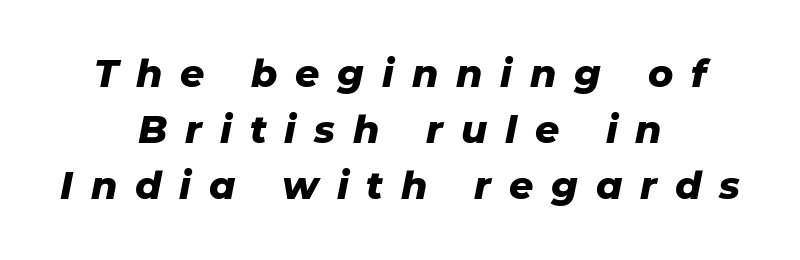
This is heavy type, rendered in bold. Check under the words: just untouched page. This sample has the flowing, uneven cadence of proportional lettering. Looking at the ascenders, they clearly lean.
